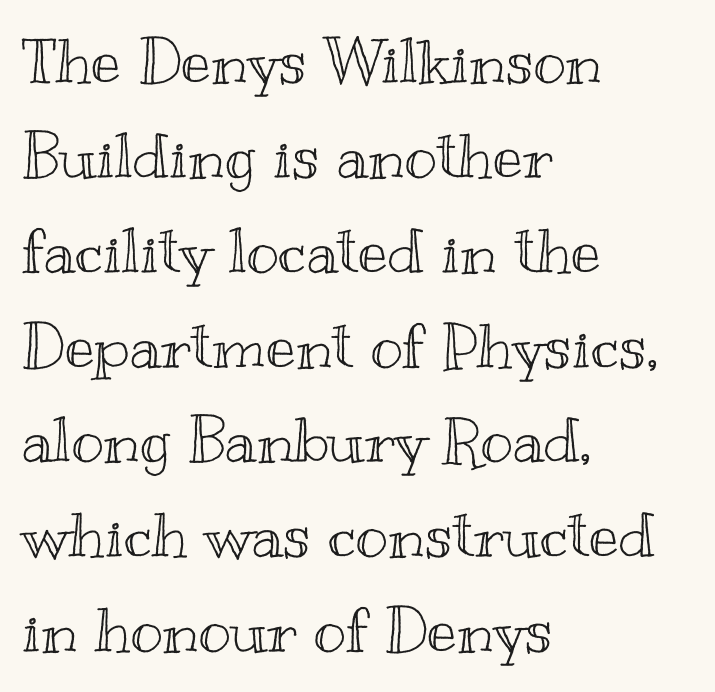
The image shows 62 px wide type, upright; set left-aligned, normal line spacing (1.53x), normal letter spacing, not underlined; a small x-height.
